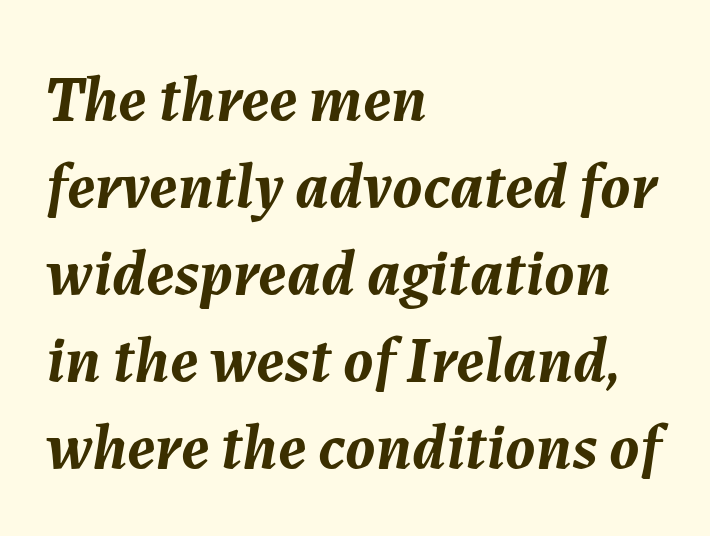
Q: Is the text bold? A: Yes.
Q: Is the text italic (slanted)? A: Yes, it leans right by about 7 degrees.
Q: Is the text underlined? A: No.
Q: How is the paragraph aligned? A: Left-aligned.
Q: Is the spacing between letters normal or unusually wide? A: Normal.
Q: Is the spacing between lines tight, normal or loose? A: Normal.
Q: Width (condensed, normal, or wide)? A: Normal.
Q: Stroke contrast? A: Medium.
Q: x-height? A: Medium.
Q: Monospaced? A: No.
